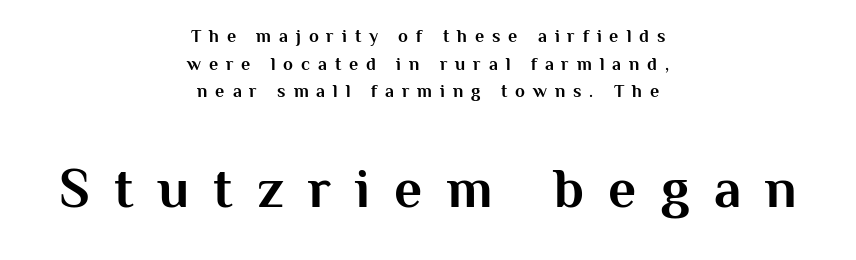
Q: Is the text bold? A: Yes.
Q: Is the text italic (slanted)? A: No, it is upright.
Q: Is the typeface a serif or a sans-serif typeface? A: Sans-serif.
Q: Is the text underlined? A: No.
Q: How is the paragraph aligned? A: Centered.
Q: Is the spacing between letters normal or unusually wide? A: Unusually wide.
Q: Is the spacing between lines tight, normal or loose? A: Normal.
Q: Which block of text is set in a larger size, the first (top) or the second (bottom)? A: The second (bottom) one.
Q: Width (condensed, normal, or wide)? A: Normal.
Q: Stroke contrast? A: Medium.
Q: x-height? A: Medium.
Q: Monospaced? A: No.
